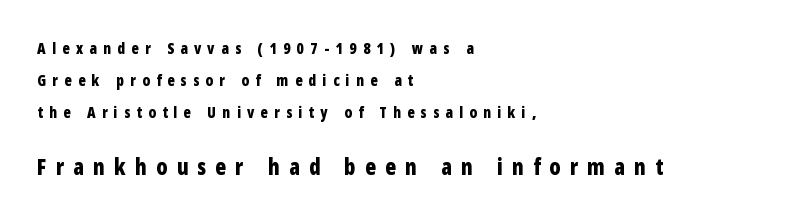
The image shows 22 px bold type, upright; set left-aligned, loose line spacing (2.14x), unusually wide letter spacing (+0.42 em), not underlined; the second (bottom) block is 1.47x larger.
